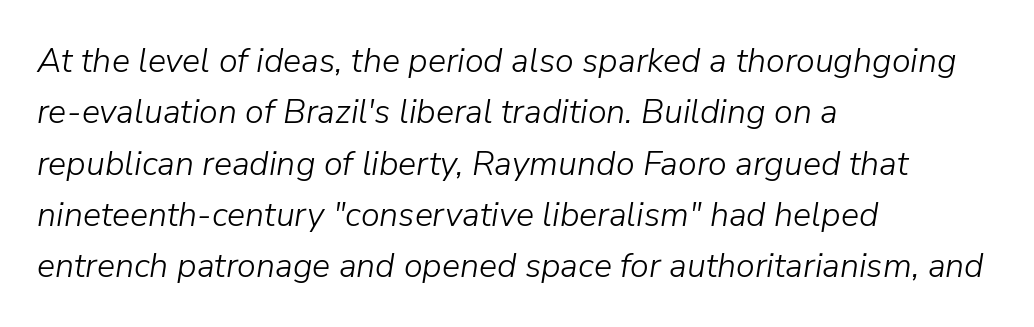
Q: Is the text bold? A: No.
Q: Is the text italic (slanted)? A: Yes, it leans right by about 9 degrees.
Q: Is the text underlined? A: No.
Q: How is the paragraph aligned? A: Left-aligned.
Q: Is the spacing between letters normal or unusually wide? A: Normal.
Q: Is the spacing between lines tight, normal or loose? A: Normal.
Q: Width (condensed, normal, or wide)? A: Normal.
Q: Stroke contrast? A: Low.
Q: x-height? A: Medium.
Q: Monospaced? A: No.
